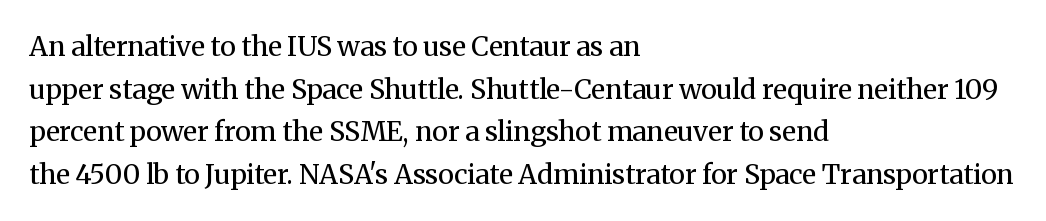
{"italic": "no", "bold": "no", "underline": "no", "align": "left", "line_spacing": "normal", "line_spacing_ratio": 1.58, "letter_spacing": "normal", "letter_spacing_em": 0.0, "glyph_px": 27}
